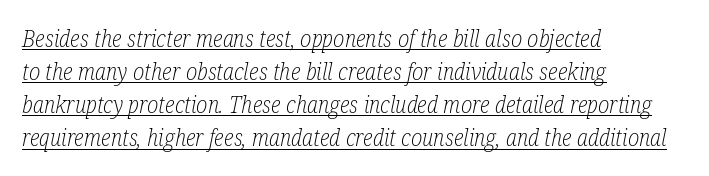
{"italic": "yes", "lean": "right", "slant_degrees": 12, "bold": "no", "underline": "yes", "align": "left", "line_spacing": "normal", "line_spacing_ratio": 1.44, "letter_spacing": "normal", "letter_spacing_em": 0.0, "glyph_px": 23}
